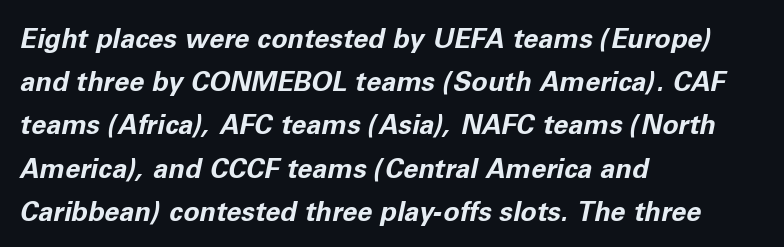
These lines keep a tight, regular rhythm from letter to letter. The compositor pushed each line to the left boundary. A clean baseline with only descenders dipping below it. Weight: bold.
